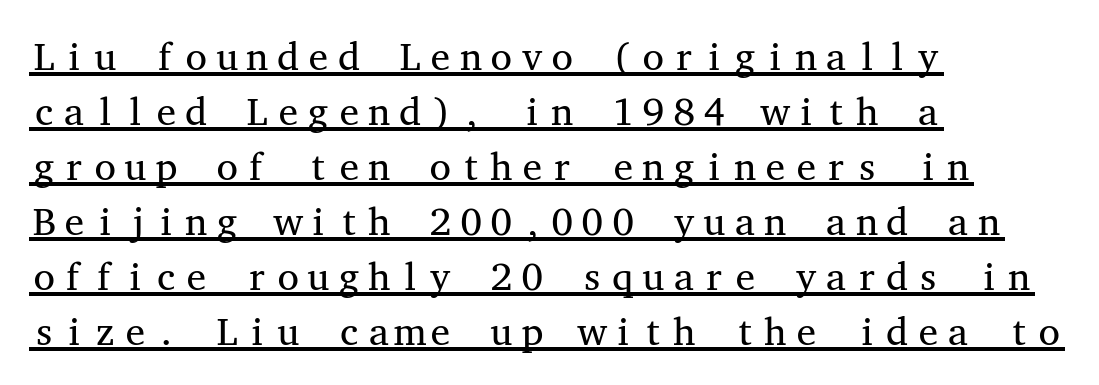
The image shows 39 px regular-weight, wide serif type, upright, monospaced; set left-aligned, normal line spacing (1.41x), normal letter spacing, underlined; medium stroke contrast and a medium x-height.
